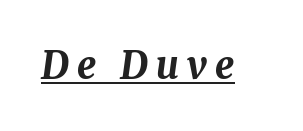
{"italic": "yes", "lean": "right", "slant_degrees": 8, "bold": "yes", "weight": "bold", "width": "normal", "stroke_contrast": "medium", "x_height": "medium", "monospaced": "no", "underline": "yes", "letter_spacing": "wide", "letter_spacing_em": 0.21, "glyph_px": 38}
